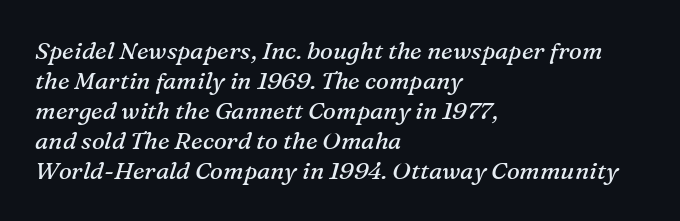
Horizontal alignment here is leftward, the default for most running prose. Each stroke keeps to a modest, everyday thickness or less. Just letters on the line, the space beneath them empty. Tracking value appears to be zero — textbook default spacing. The passage shown stacks its lines at a standard gap.
